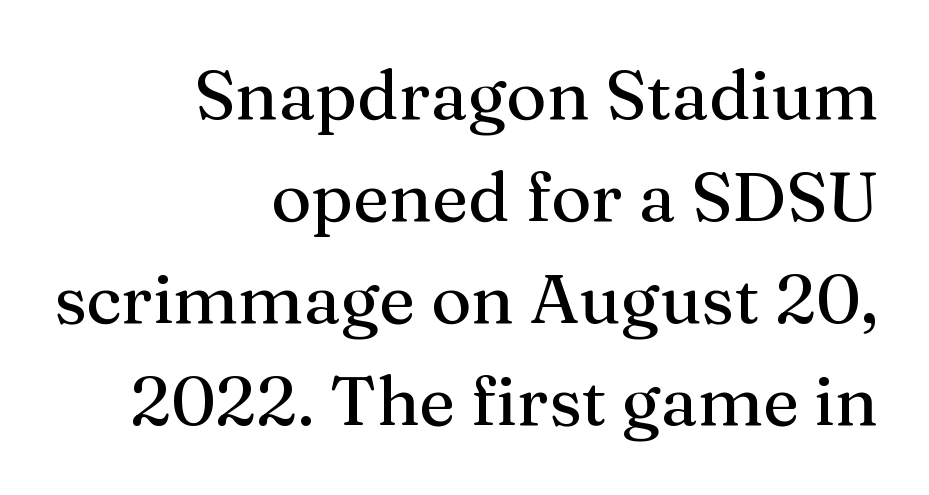
The image shows 69 px serif type, upright; set right-aligned, normal line spacing (1.48x), normal letter spacing, not underlined; medium stroke contrast and a medium x-height.
